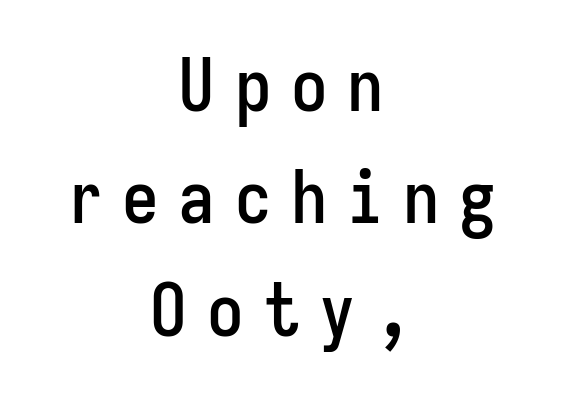
{"serif": "no", "italic": "no", "width": "condensed", "stroke_contrast": "low", "x_height": "medium", "monospaced": "yes", "underline": "no", "align": "center", "line_spacing": "normal", "line_spacing_ratio": 1.54, "letter_spacing": "wide", "letter_spacing_em": 0.27, "glyph_px": 73}
